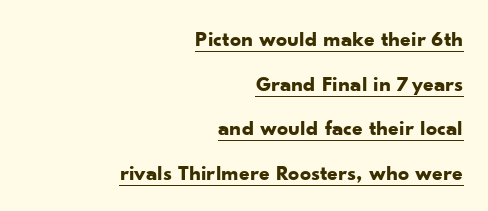
Nope, not italic — everything's standing straight. The block of text is sparse from top to bottom, with ample space between rows. The sample has been set heavy, in full bold. Somebody hit Ctrl+U on this one — the words are underlined. Characters follow at the spacing the type designer built in.
